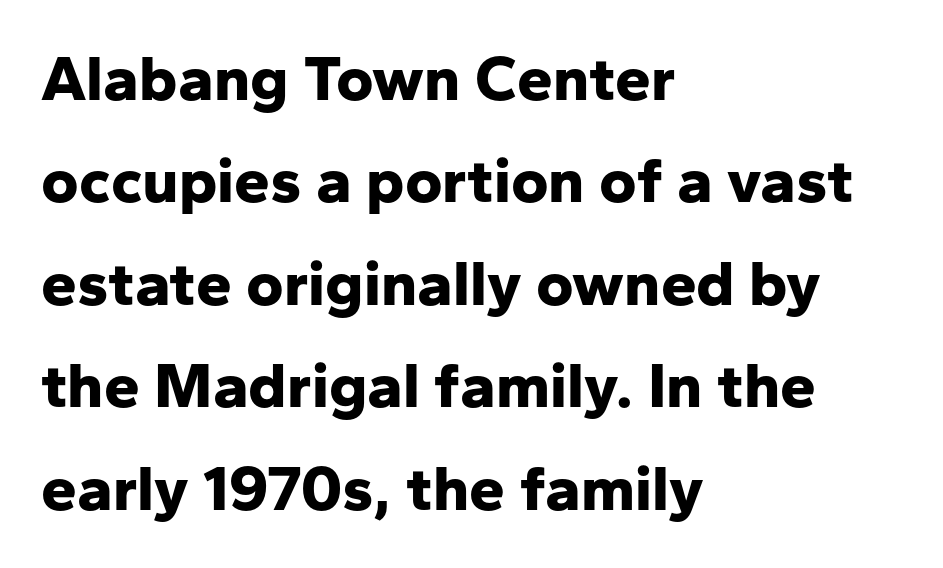
{"serif": "no", "italic": "no", "bold": "yes", "weight": "bold", "width": "normal", "stroke_contrast": "low", "x_height": "medium", "monospaced": "no", "underline": "no", "align": "left", "line_spacing": "normal", "line_spacing_ratio": 1.6, "letter_spacing": "normal", "letter_spacing_em": 0.0, "glyph_px": 64}
